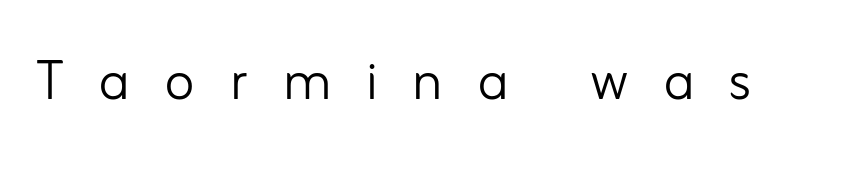
{"serif": "no", "italic": "no", "bold": "no", "weight": "light", "width": "normal", "stroke_contrast": "low", "x_height": "small", "monospaced": "no", "underline": "no", "letter_spacing": "wide", "letter_spacing_em": 0.49, "glyph_px": 70}
